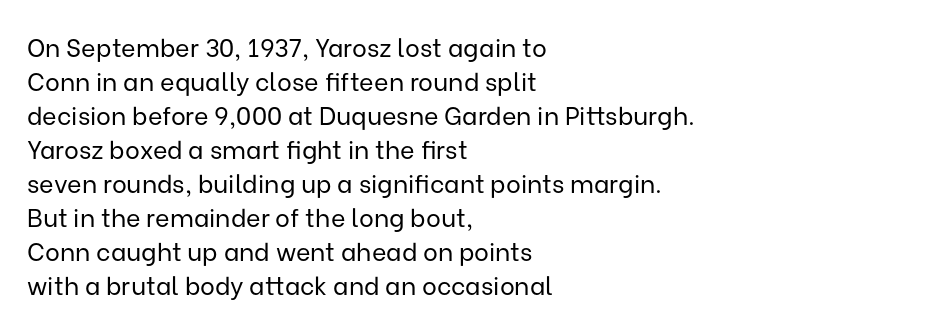
Q: Is the text bold? A: No.
Q: Is the text italic (slanted)? A: No, it is upright.
Q: Is the text underlined? A: No.
Q: How is the paragraph aligned? A: Left-aligned.
Q: Is the spacing between letters normal or unusually wide? A: Normal.
Q: Is the spacing between lines tight, normal or loose? A: Normal.
